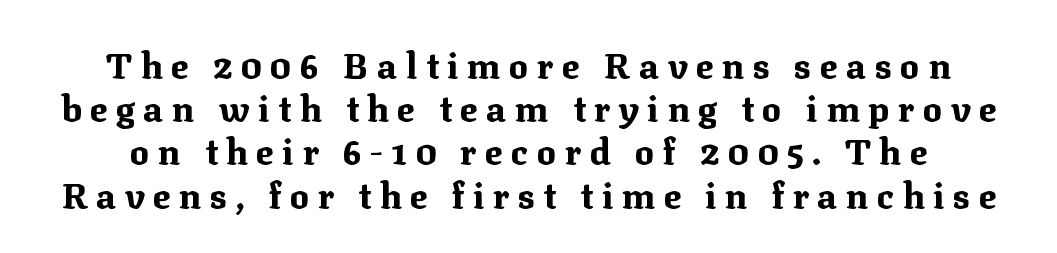
The image shows 36 px bold serif type, upright; set line spacing 1.2x, unusually wide letter spacing (+0.24 em), not underlined; medium stroke contrast and a medium x-height.
